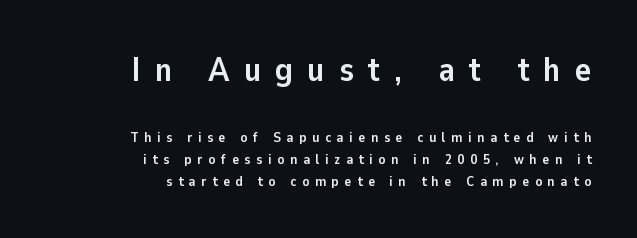
Q: Is the text bold? A: Yes.
Q: Is the text italic (slanted)? A: No, it is upright.
Q: Is the typeface a serif or a sans-serif typeface? A: Sans-serif.
Q: Is the text underlined? A: No.
Q: How is the paragraph aligned? A: Right-aligned.
Q: Is the spacing between letters normal or unusually wide? A: Unusually wide.
Q: Is the spacing between lines tight, normal or loose? A: Normal.
Q: Which block of text is set in a larger size, the first (top) or the second (bottom)? A: The first (top) one.
Q: Width (condensed, normal, or wide)? A: Normal.
Q: Stroke contrast? A: Low.
Q: x-height? A: Medium.
Q: Monospaced? A: No.
